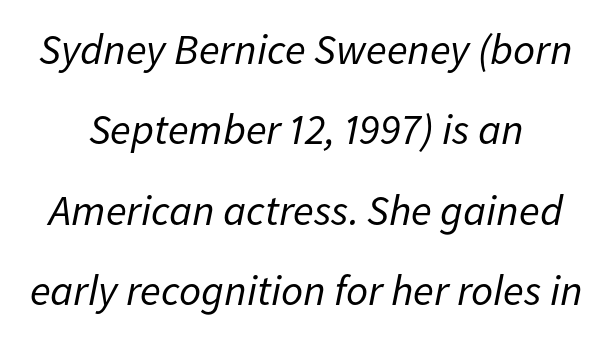
{"italic": "yes", "lean": "right", "slant_degrees": 11, "bold": "no", "weight": "regular", "width": "normal", "stroke_contrast": "low", "x_height": "medium", "monospaced": "no", "underline": "no", "line_spacing_ratio": 1.87, "letter_spacing": "normal", "letter_spacing_em": 0.0, "glyph_px": 43}
